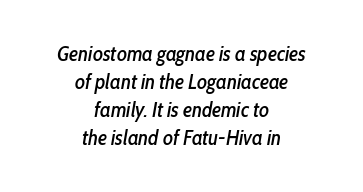
Decoration check: the copy has no underline. This rendering leaves character spacing at its baseline value. The setting favours the middle, as headings and verse often do. The whole block is typeset with a tilt. Notice how descenders clear the ascenders below comfortably — that's standard leading.
